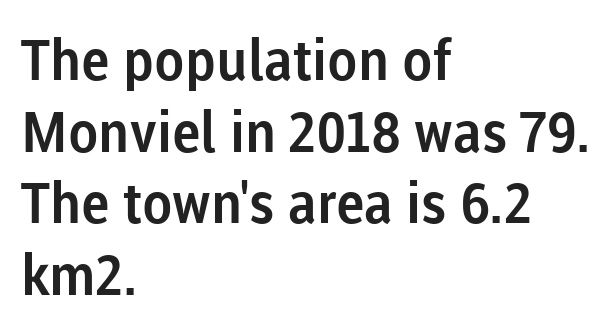
The image shows 56 px sans-serif type, upright; set left-aligned, normal line spacing (1.28x), normal letter spacing, not underlined; low stroke contrast and a medium x-height.
